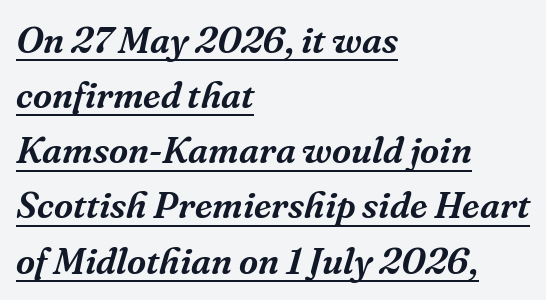
The image shows 37 px serif type, italic (leaning right); set left-aligned, normal line spacing (1.49x), normal letter spacing, underlined; medium stroke contrast and a medium x-height.
